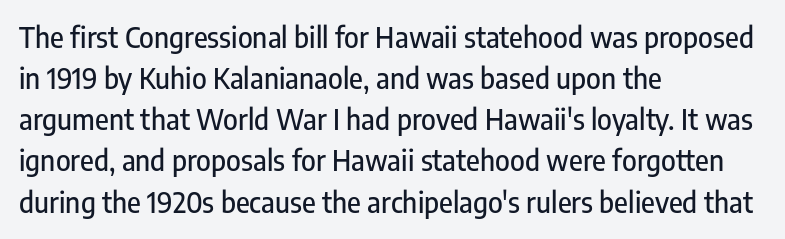
Nope, not italic — everything's standing straight. The letters sit at their default tracking, neither squeezed nor spread. Reading down the column, the eye jumps a familiar distance to each next line. This sample uses a sans-serif face.
